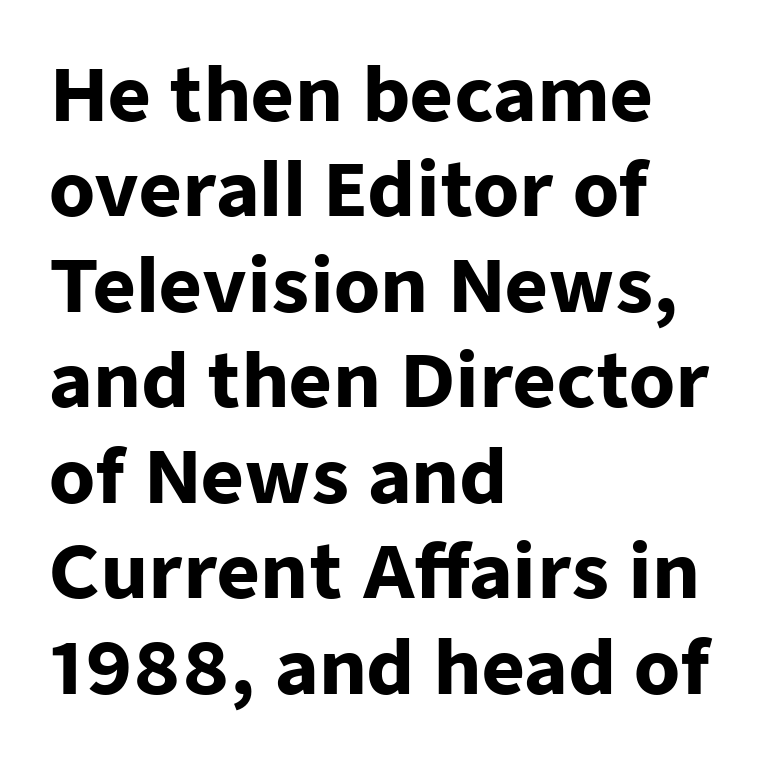
{"serif": "no", "italic": "no", "bold": "yes", "weight": "heavy", "width": "normal", "stroke_contrast": "low", "x_height": "medium", "monospaced": "no", "underline": "no", "align": "left", "line_spacing": "normal", "line_spacing_ratio": 1.29, "letter_spacing": "normal", "letter_spacing_em": 0.0, "glyph_px": 74}
